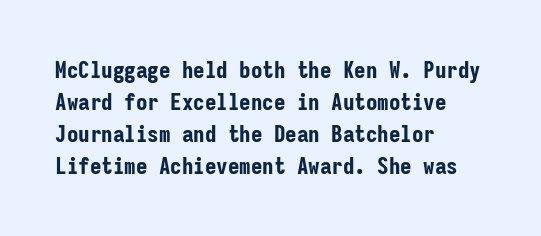
Q: Is the text bold? A: Yes.
Q: Is the text italic (slanted)? A: No, it is upright.
Q: Is the text underlined? A: No.
Q: How is the paragraph aligned? A: Left-aligned.
Q: Is the spacing between letters normal or unusually wide? A: Normal.
Q: Is the spacing between lines tight, normal or loose? A: Normal.
